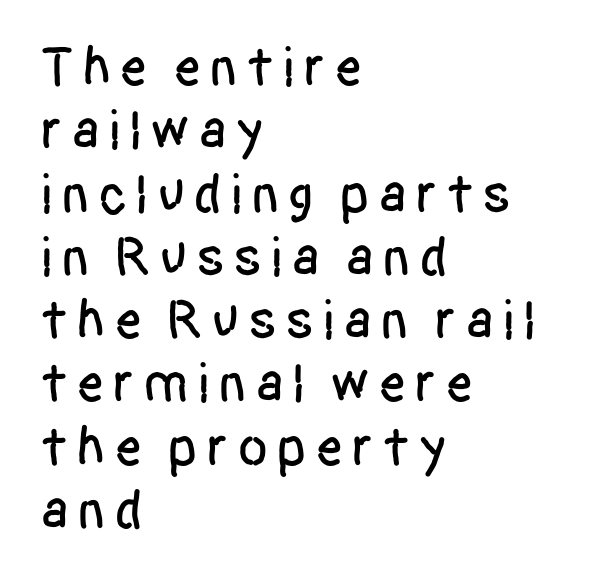
The image shows 56 px condensed sans-serif type, upright; set left-aligned, tight line spacing (1.13x), not underlined; low stroke contrast and a large x-height.
